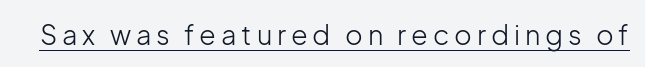
The image shows 27 px text type, upright; set underlined.
